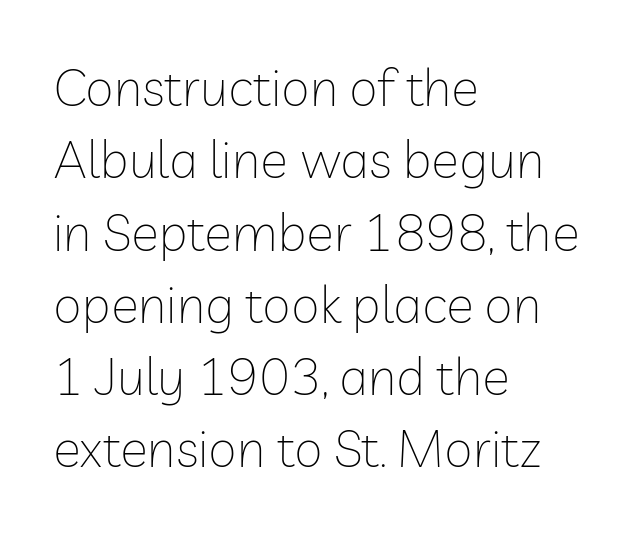
Every character sits straight up, as roman type does. The face used here is proportionally spaced, like ordinary book or web type. Short and long lines alike share a common starting point at left. Stroke terminals: plain, sans-serif. A quiet, ordinary-to-light weight characterises the typeface.
